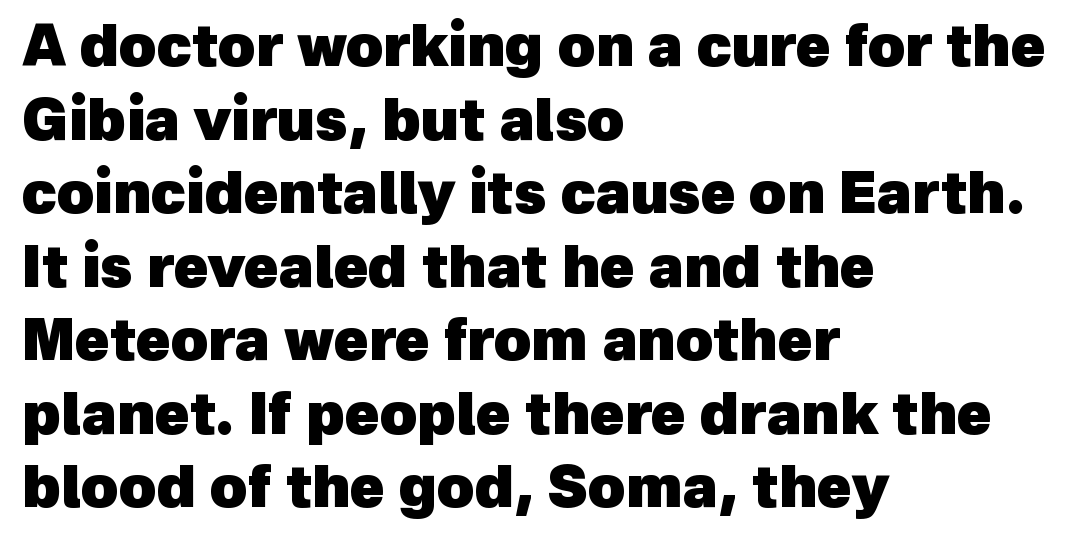
Q: Is the text bold? A: Yes.
Q: Is the typeface a serif or a sans-serif typeface? A: Sans-serif.
Q: Is the text underlined? A: No.
Q: How is the paragraph aligned? A: Left-aligned.
Q: Is the spacing between letters normal or unusually wide? A: Normal.
Q: Is the spacing between lines tight, normal or loose? A: Normal.
Q: Width (condensed, normal, or wide)? A: Normal.
Q: x-height? A: Medium.
Q: Monospaced? A: No.
